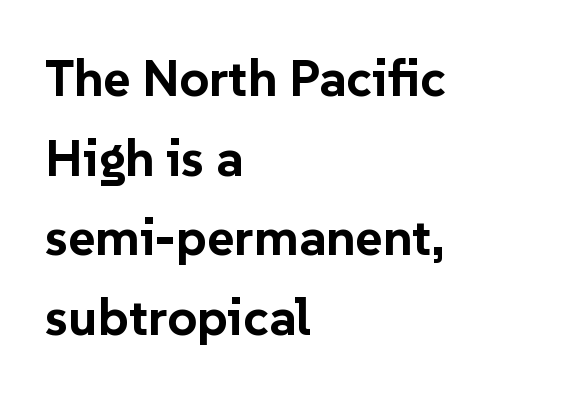
The image shows 52 px bold sans-serif type, upright; set left-aligned, normal line spacing (1.53x), normal letter spacing, not underlined; low stroke contrast and a medium x-height.
